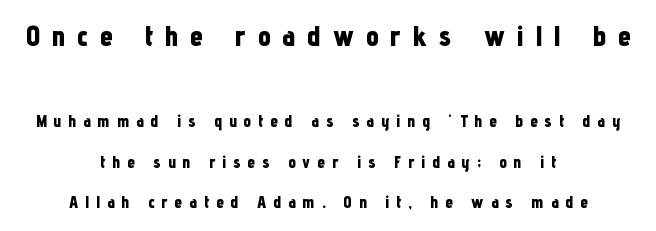
The image shows 29 px bold, condensed sans-serif type, upright; set centered, loose line spacing (2.38x), unusually wide letter spacing (+0.41 em), not underlined; the first (top) block is 1.71x larger; low stroke contrast and a medium x-height.
